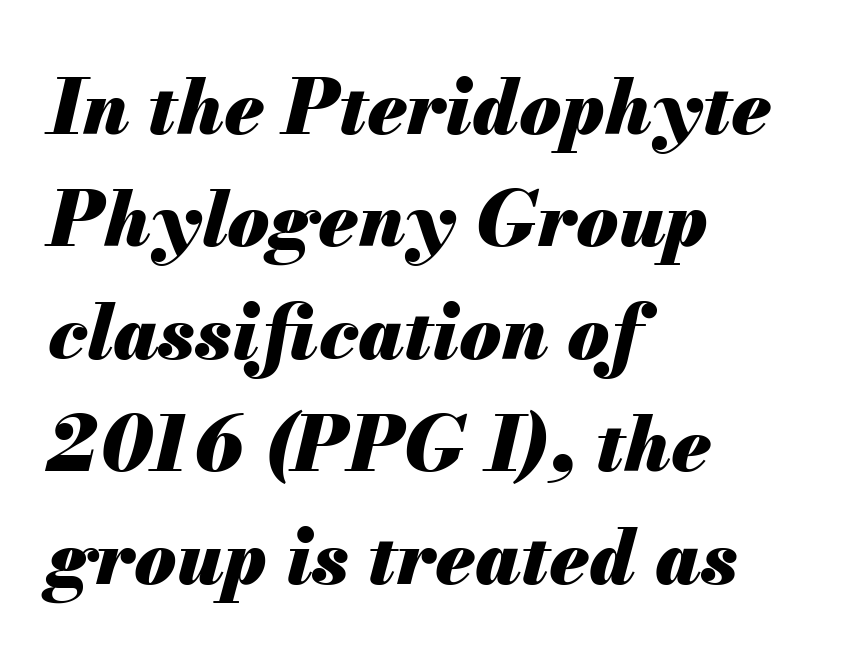
A full-strength bold gives these letters their thick strokes. The horizontal fit of the characters is conventional and even. Interline gaps are of average width in this sample. Each line starts at the same left margin while the right side varies. This sample has the flowing, uneven cadence of proportional lettering. The axis of the letterforms is tilted away from vertical.
